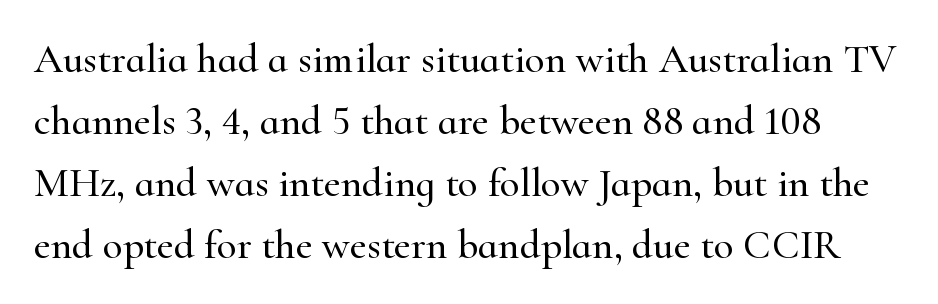
{"serif": "yes", "italic": "no", "width": "normal", "stroke_contrast": "high", "x_height": "small", "monospaced": "no", "underline": "no", "line_spacing": "normal", "line_spacing_ratio": 1.51, "letter_spacing": "normal", "letter_spacing_em": 0.0, "glyph_px": 41}
